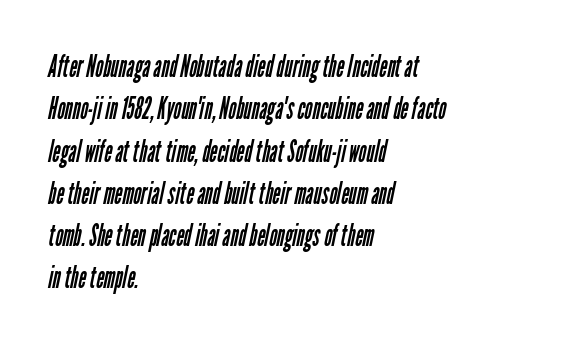
The image shows 30 px regular-weight, condensed sans-serif type; set left-aligned, normal line spacing (1.41x), normal letter spacing, not underlined; low stroke contrast and a medium x-height.
